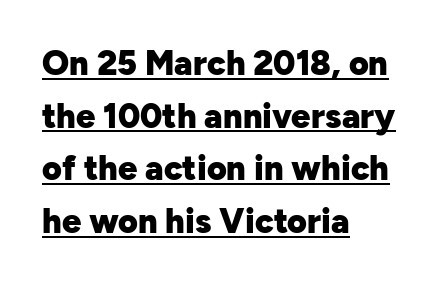
The image shows 34 px heavy sans-serif type, upright; set left-aligned, normal line spacing (1.55x), normal letter spacing, underlined; low stroke contrast and a medium x-height.
